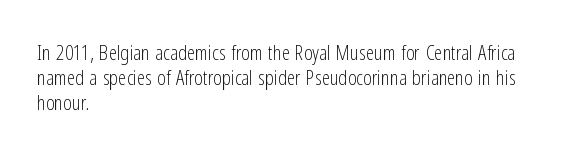
The image shows 21 px text type, upright; set left-aligned, line spacing 1.2x, normal letter spacing, not underlined.
